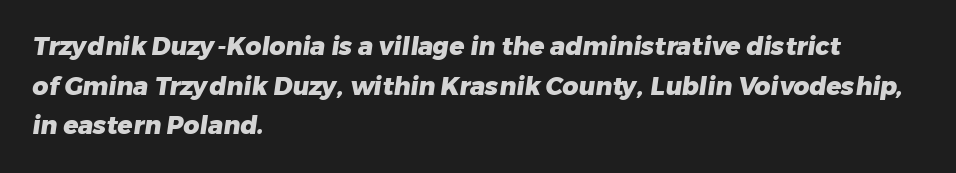
Plain, unruled lines of type. Reading down the column, the eye jumps a familiar distance to each next line. These lines keep a tight, regular rhythm from letter to letter. Weight check: bold — yes, fully.
